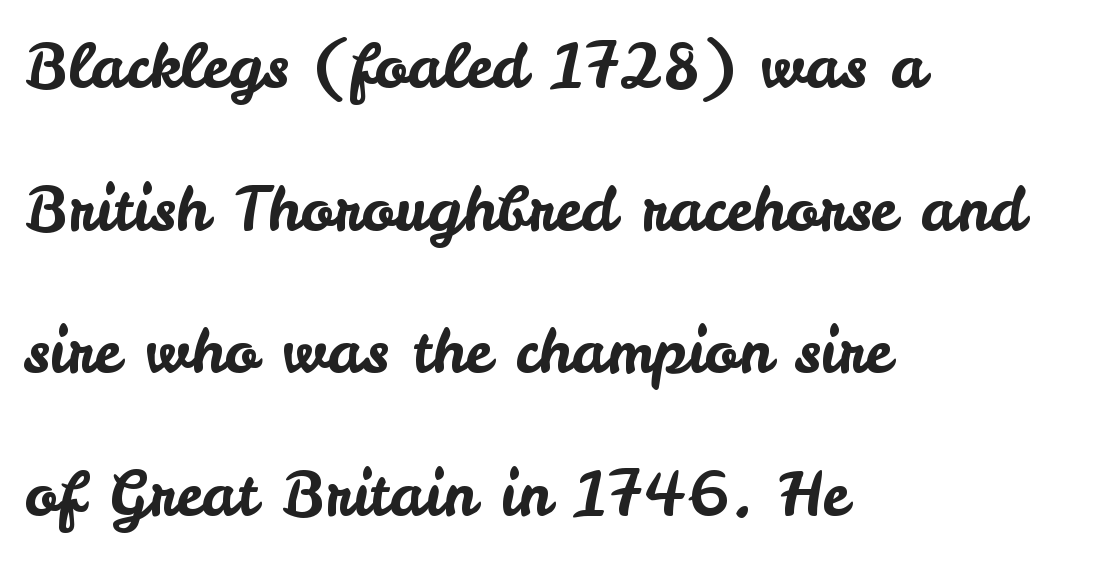
The image shows 61 px sans-serif type; set left-aligned, loose line spacing (2.34x), normal letter spacing, not underlined; low stroke contrast and a small x-height.
